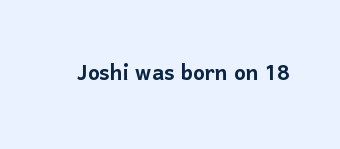
Tracking here is standard; glyphs follow each other at the usual distance. You can tell it's not italic because the verticals are truly vertical. Typographically, this falls in the sans-serif category. The letters advance in unequal steps, a hallmark of proportional type. No word sits above an underline.
